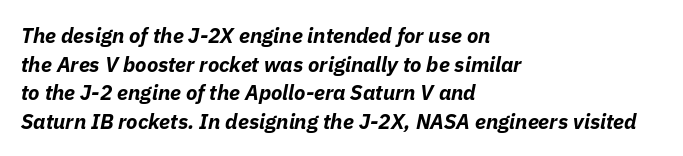
The letters are slanted; this is an italic face. There is no visible air inserted between adjacent glyphs. The passage shown is not underscored anywhere. The block of text has a typical density, with ordinary space between rows. A dark, heavy texture on the line: the type is bold. Typeset ragged right — the left edge is the straight one.
